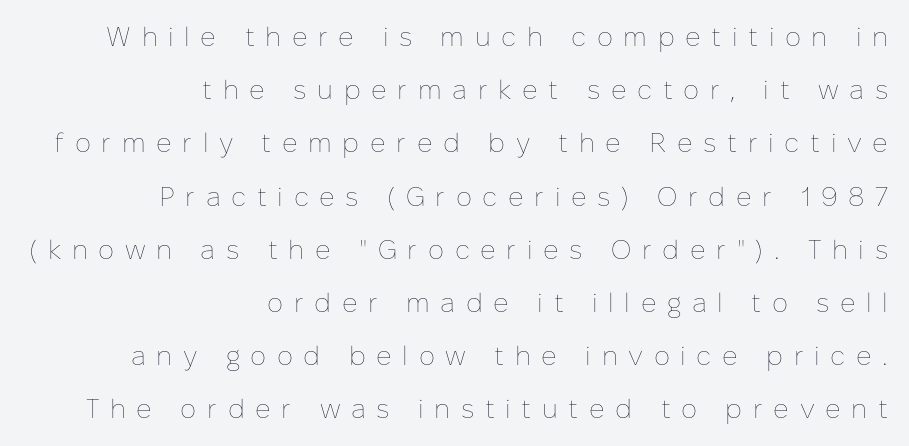
The image shows 27 px text type, upright; set right-aligned, loose line spacing (1.97x), unusually wide letter spacing (+0.39 em), not underlined.
